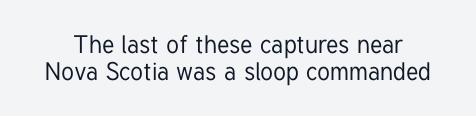
Letters rest on an invisible, unmarked baseline. Characters follow at the spacing the type designer built in. You can tell it's not italic because the verticals are truly vertical. Leading is clearly below the norm, producing a dense column.
